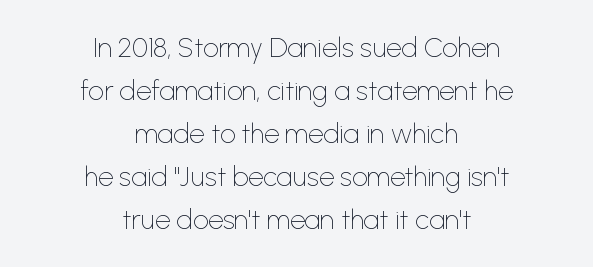
Q: Is the text bold? A: No.
Q: Is the text italic (slanted)? A: No, it is upright.
Q: Is the text underlined? A: No.
Q: How is the paragraph aligned? A: Centered.
Q: Is the spacing between letters normal or unusually wide? A: Normal.
Q: Is the spacing between lines tight, normal or loose? A: Normal.
